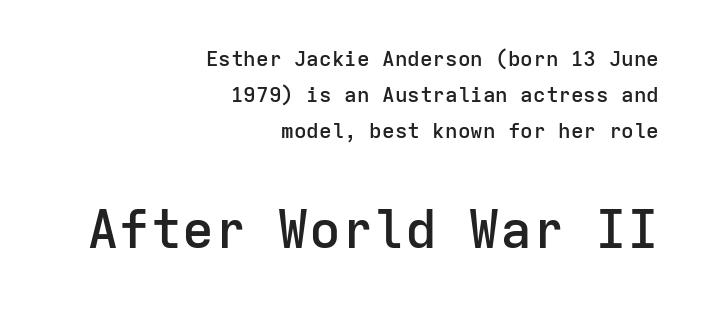
{"serif": "no", "italic": "no", "bold": "semi", "weight": "semibold", "width": "normal", "stroke_contrast": "low", "x_height": "medium", "monospaced": "yes", "underline": "no", "align": "right", "line_spacing_ratio": 1.72, "letter_spacing": "normal", "letter_spacing_em": 0.0, "larger_block": "second", "size_ratio": 2.52, "glyph_px": 53}
